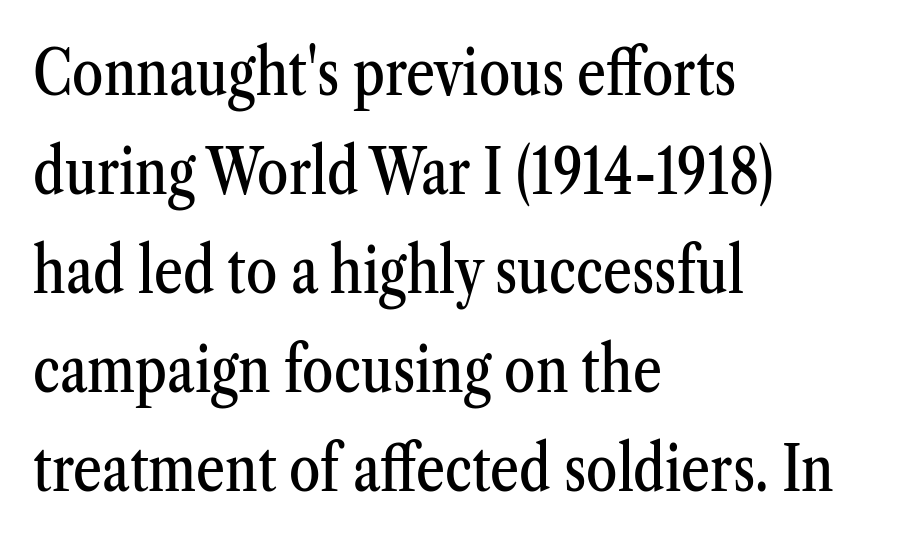
{"serif": "yes", "italic": "no", "width": "condensed", "stroke_contrast": "medium", "x_height": "medium", "monospaced": "no", "underline": "no", "align": "left", "line_spacing": "normal", "line_spacing_ratio": 1.57, "letter_spacing": "normal", "letter_spacing_em": 0.0, "glyph_px": 63}
